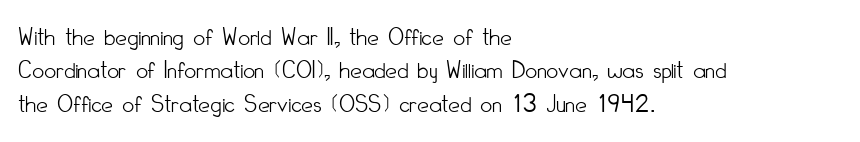
{"italic": "no", "bold": "no", "underline": "no", "align": "left", "line_spacing": "normal", "line_spacing_ratio": 1.28, "letter_spacing": "normal", "letter_spacing_em": 0.0, "glyph_px": 26}
